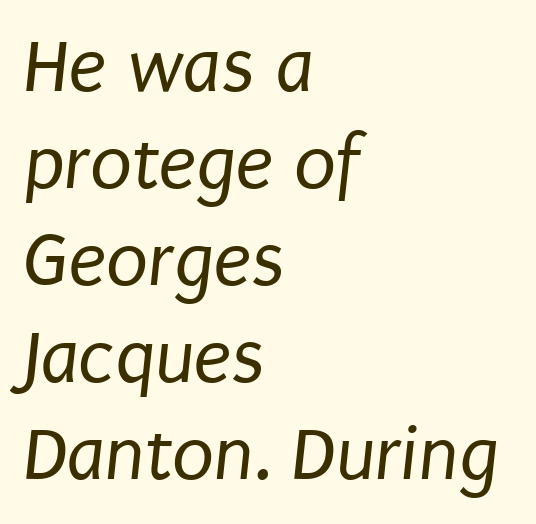
{"serif": "no", "bold": "no", "weight": "regular", "width": "condensed", "stroke_contrast": "low", "x_height": "large", "monospaced": "no", "underline": "no", "align": "left", "line_spacing": "normal", "line_spacing_ratio": 1.26, "letter_spacing": "normal", "letter_spacing_em": 0.0, "glyph_px": 77}
